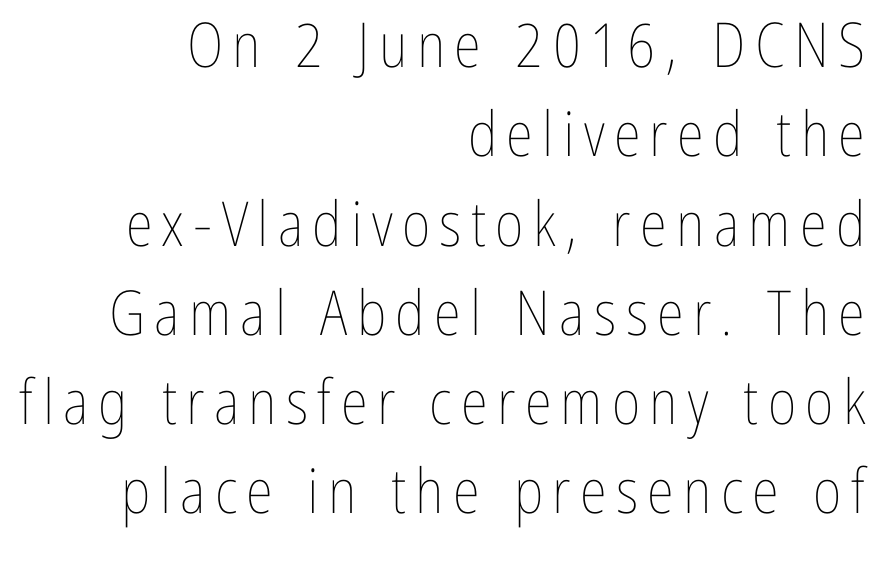
Q: Is the text bold? A: No.
Q: Is the text italic (slanted)? A: No, it is upright.
Q: Is the text underlined? A: No.
Q: How is the paragraph aligned? A: Right-aligned.
Q: Is the spacing between lines tight, normal or loose? A: Normal.
Q: Width (condensed, normal, or wide)? A: Condensed.
Q: Stroke contrast? A: Low.
Q: x-height? A: Medium.
Q: Monospaced? A: No.
